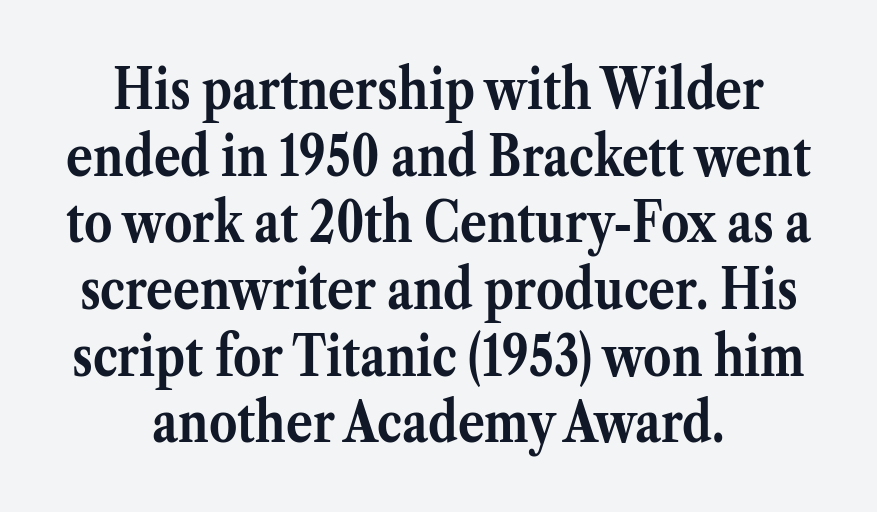
This rendering leaves character spacing at its baseline value. Teacher's note: observe the equal gaps on both sides — that is centered alignment. Summary of weight: heavy, a full bold. Is this a fixed-width face? No — the glyphs have proportional, varying widths. The space directly below the letters is spotless. The type sits square on the baseline with zero lean.
